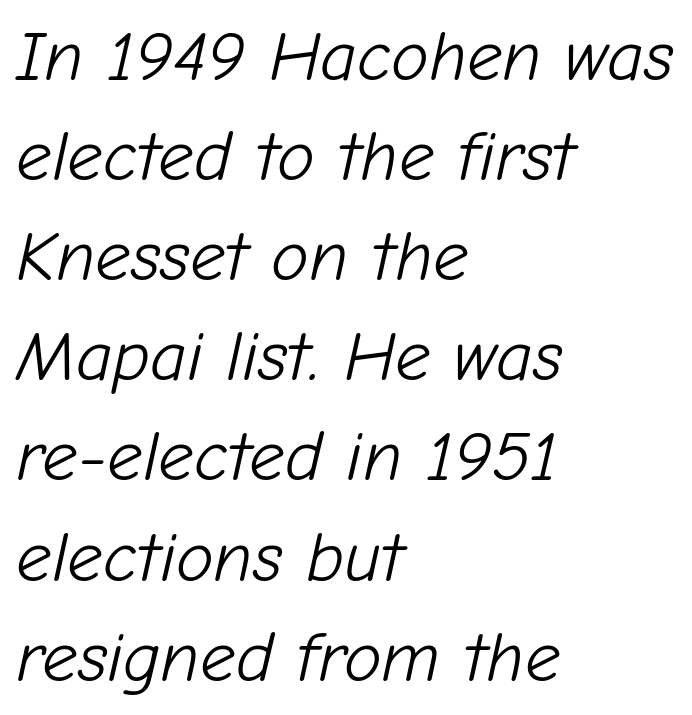
{"italic": "yes", "lean": "right", "slant_degrees": 12, "bold": "no", "weight": "light", "width": "normal", "stroke_contrast": "low", "x_height": "medium", "monospaced": "no", "underline": "no", "align": "left", "line_spacing": "normal", "line_spacing_ratio": 1.41, "letter_spacing": "normal", "letter_spacing_em": 0.0, "glyph_px": 71}
